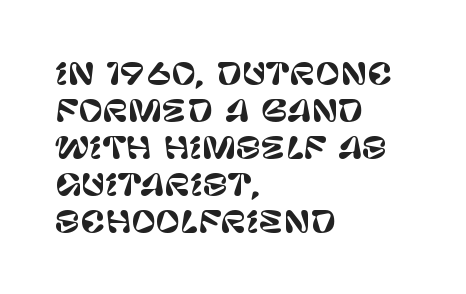
No extra tracking has been applied to these lines. You could not count columns in this text — the font is proportionally spaced. The typeface chosen for these lines omits serifs.
